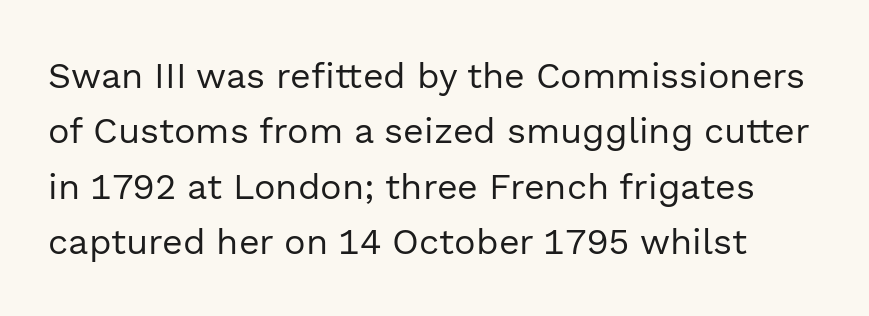
Q: Is the text bold? A: No.
Q: Is the text italic (slanted)? A: No, it is upright.
Q: Is the typeface a serif or a sans-serif typeface? A: Sans-serif.
Q: Is the text underlined? A: No.
Q: Is the spacing between letters normal or unusually wide? A: Normal.
Q: Is the spacing between lines tight, normal or loose? A: Normal.
Q: Width (condensed, normal, or wide)? A: Normal.
Q: x-height? A: Medium.
Q: Monospaced? A: No.
